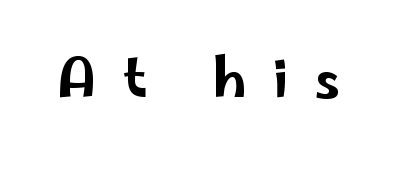
Q: Is the text italic (slanted)? A: No, it is upright.
Q: Is the typeface a serif or a sans-serif typeface? A: Sans-serif.
Q: Is the text underlined? A: No.
Q: Is the spacing between letters normal or unusually wide? A: Unusually wide.
Q: Width (condensed, normal, or wide)? A: Wide.
Q: Stroke contrast? A: Low.
Q: x-height? A: Small.
Q: Monospaced? A: No.
